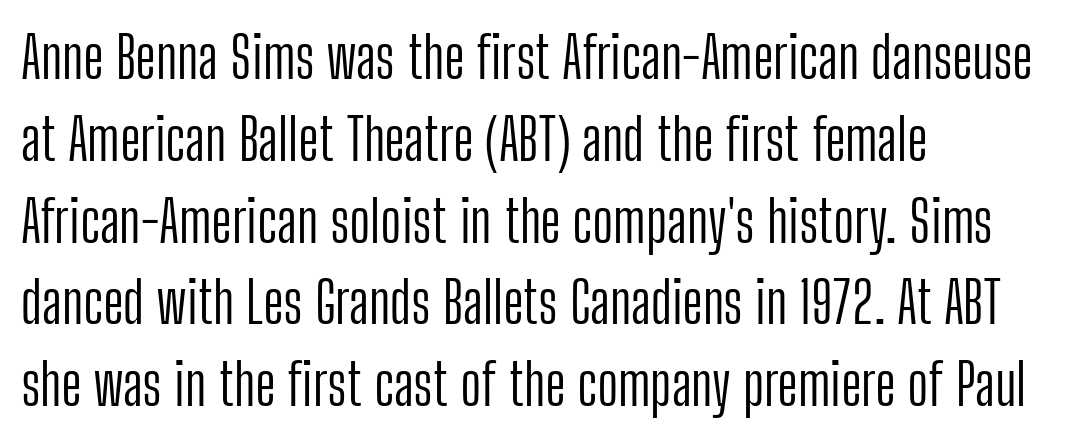
Q: Is the text bold? A: No.
Q: Is the text italic (slanted)? A: No, it is upright.
Q: Is the typeface a serif or a sans-serif typeface? A: Sans-serif.
Q: Is the text underlined? A: No.
Q: How is the paragraph aligned? A: Left-aligned.
Q: Is the spacing between letters normal or unusually wide? A: Normal.
Q: Is the spacing between lines tight, normal or loose? A: Normal.
Q: Width (condensed, normal, or wide)? A: Condensed.
Q: Stroke contrast? A: Low.
Q: x-height? A: Medium.
Q: Monospaced? A: No.
